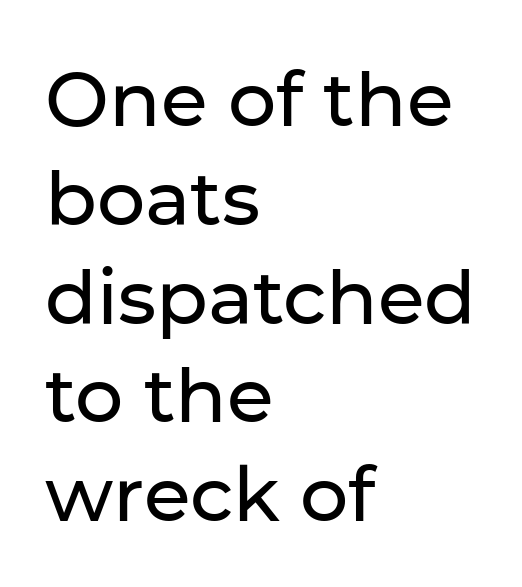
Underlining? Definitely not there. Letter spacing: default. Whoever set this chose a conventional vertical rhythm. Are there feet on the stems? There aren't — it's a sans. Characters remain perfectly vertical along every line.
